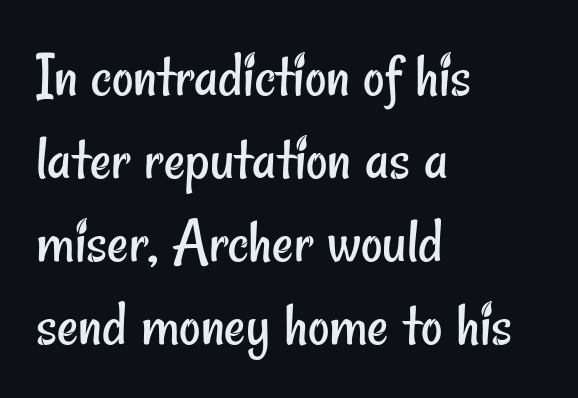
{"serif": "no", "bold": "no", "weight": "regular", "width": "condensed", "stroke_contrast": "low", "x_height": "small", "monospaced": "no", "underline": "no", "align": "left", "line_spacing": "normal", "line_spacing_ratio": 1.26, "letter_spacing": "normal", "letter_spacing_em": 0.0, "glyph_px": 66}
